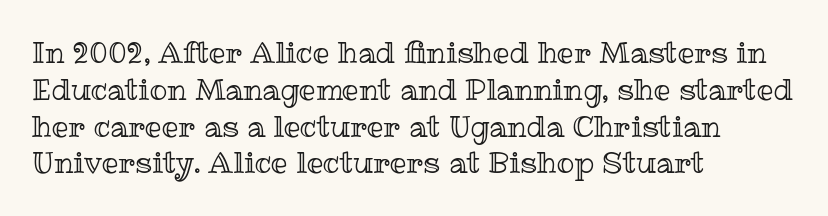
{"italic": "no", "width": "normal", "x_height": "medium", "monospaced": "no", "underline": "no", "align": "left", "line_spacing": "normal", "line_spacing_ratio": 1.27, "letter_spacing": "normal", "letter_spacing_em": 0.0, "glyph_px": 29}
